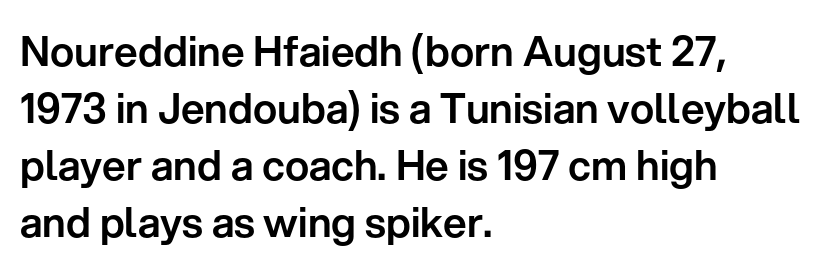
The space directly below the letters is spotless. Tracking here is standard; glyphs follow each other at the usual distance. Style check: upright. The text was rendered using a sans face with plain stroke endings. The face used here is proportionally spaced, like ordinary book or web type.
